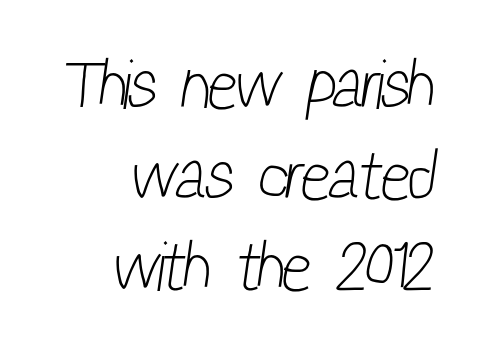
The image shows 69 px light, condensed sans-serif type; set right-aligned, normal line spacing (1.32x), normal letter spacing, not underlined; low stroke contrast and a medium x-height.
